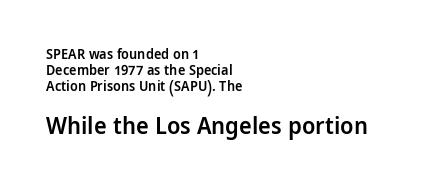
Q: Is the text bold? A: Semi-bold.
Q: Is the text italic (slanted)? A: No, it is upright.
Q: Is the text underlined? A: No.
Q: How is the paragraph aligned? A: Left-aligned.
Q: Is the spacing between letters normal or unusually wide? A: Normal.
Q: Is the spacing between lines tight, normal or loose? A: Tight.
Q: Which block of text is set in a larger size, the first (top) or the second (bottom)? A: The second (bottom) one.
